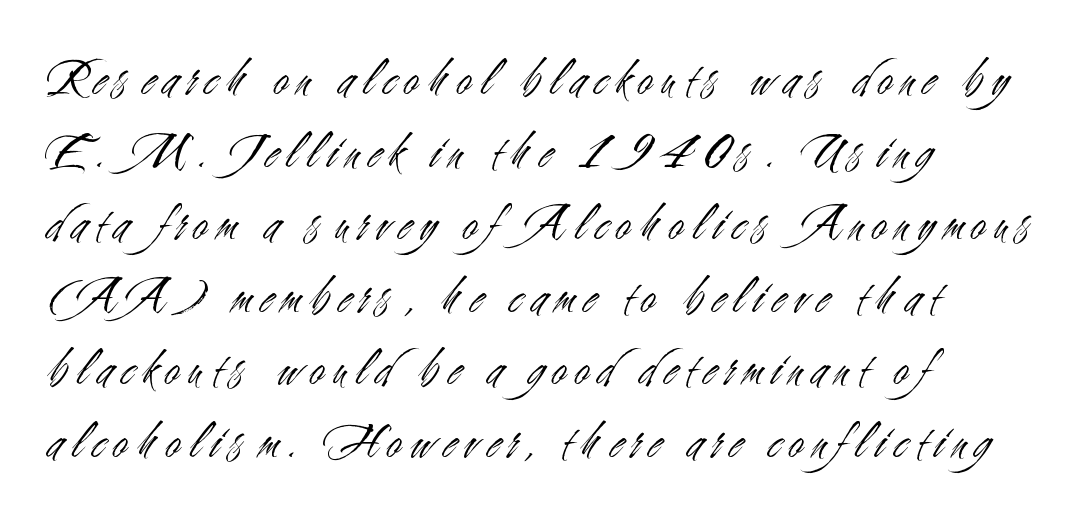
The image shows 53 px light, condensed sans-serif type; set left-aligned, normal line spacing (1.37x), not underlined; medium stroke contrast and a small x-height.
